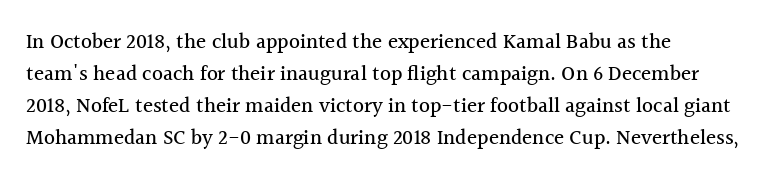
Spacing between characters is what you'd get straight out of the box. This sample is left-justified, so line endings fall wherever the words run out. Has an underline been added? It has not. Evenly set lines give the paragraph a standard silhouette. You can tell it's not italic because the verticals are truly vertical.
